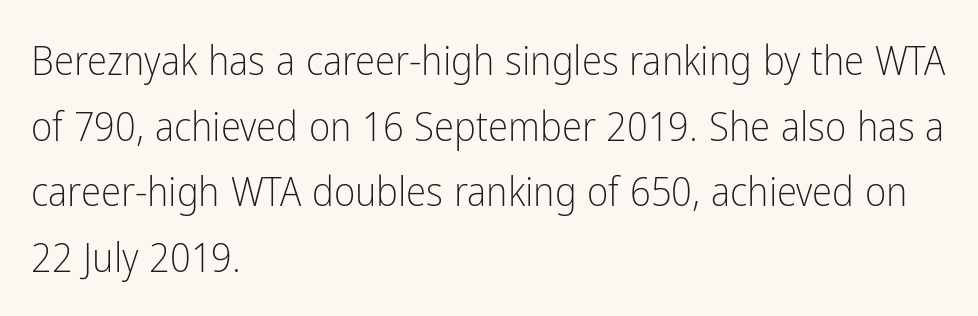
{"serif": "no", "italic": "no", "bold": "no", "weight": "light", "width": "condensed", "stroke_contrast": "low", "x_height": "medium", "monospaced": "no", "underline": "no", "align": "left", "line_spacing": "normal", "line_spacing_ratio": 1.6, "letter_spacing": "normal", "letter_spacing_em": 0.0, "glyph_px": 41}
